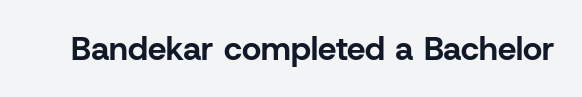
{"serif": "no", "italic": "no", "bold": "yes", "weight": "bold", "width": "normal", "stroke_contrast": "low", "x_height": "medium", "monospaced": "no", "underline": "no", "letter_spacing": "normal", "letter_spacing_em": 0.0, "glyph_px": 33}
